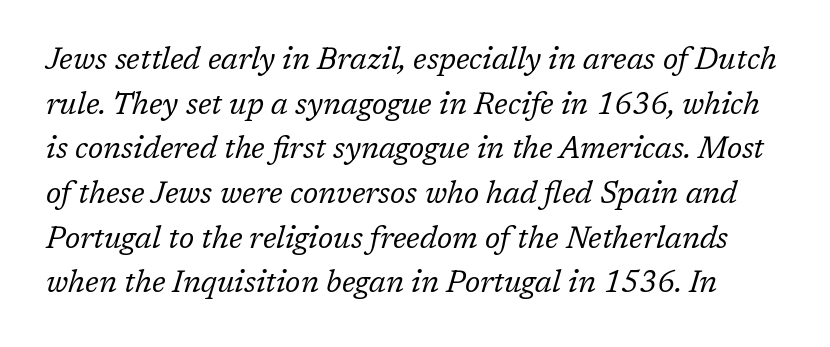
Q: Is the text bold? A: No.
Q: Is the text italic (slanted)? A: Yes, it leans right by about 17 degrees.
Q: Is the typeface a serif or a sans-serif typeface? A: Serif.
Q: Is the text underlined? A: No.
Q: Is the spacing between letters normal or unusually wide? A: Normal.
Q: Is the spacing between lines tight, normal or loose? A: Normal.
Q: Width (condensed, normal, or wide)? A: Normal.
Q: Stroke contrast? A: Low.
Q: x-height? A: Medium.
Q: Monospaced? A: No.
